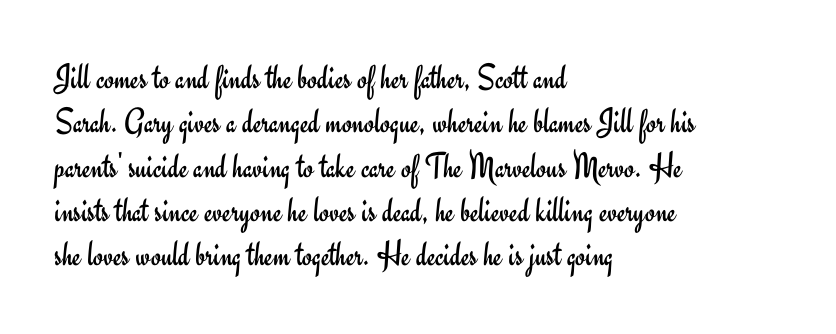
Q: Is the text bold? A: No.
Q: Is the text italic (slanted)? A: Yes.
Q: Is the typeface a serif or a sans-serif typeface? A: Sans-serif.
Q: Is the text underlined? A: No.
Q: How is the paragraph aligned? A: Left-aligned.
Q: Is the spacing between letters normal or unusually wide? A: Normal.
Q: Width (condensed, normal, or wide)? A: Normal.
Q: Stroke contrast? A: Low.
Q: x-height? A: Small.
Q: Monospaced? A: No.
